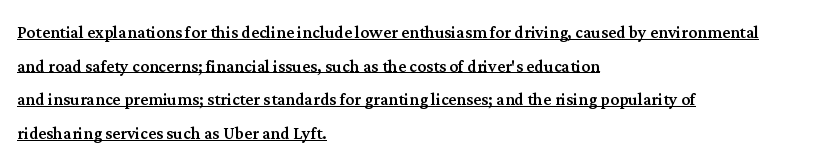
Q: Is the text italic (slanted)? A: No, it is upright.
Q: Is the text underlined? A: Yes.
Q: How is the paragraph aligned? A: Left-aligned.
Q: Is the spacing between letters normal or unusually wide? A: Normal.
Q: Is the spacing between lines tight, normal or loose? A: Normal.
